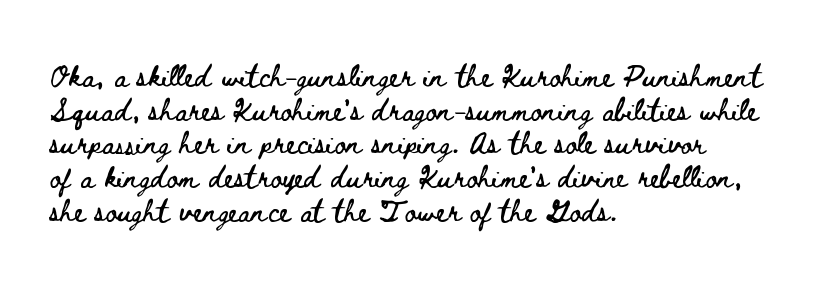
{"underline": "no", "align": "left", "line_spacing": "normal", "line_spacing_ratio": 1.53, "letter_spacing": "normal", "letter_spacing_em": 0.0, "glyph_px": 22}
